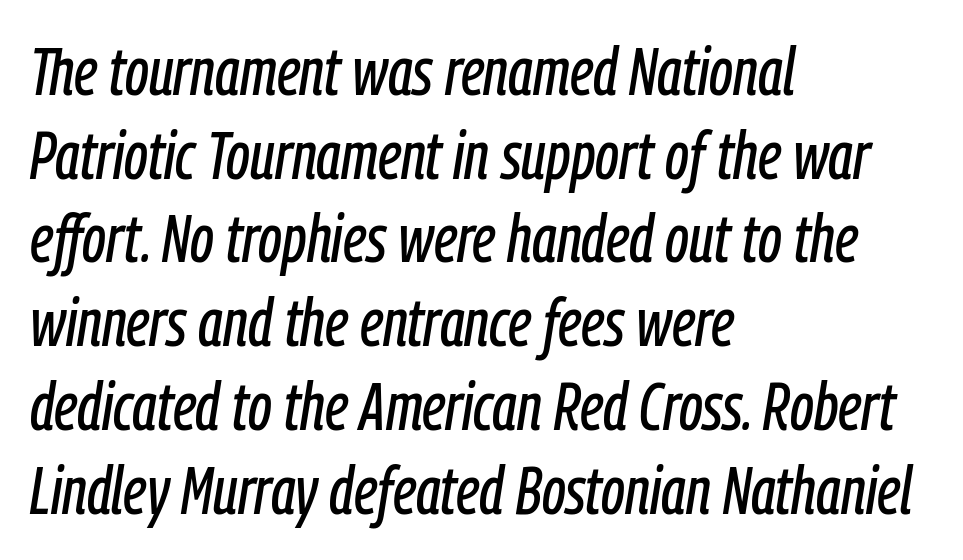
Q: Is the text italic (slanted)? A: Yes, it leans right by about 9 degrees.
Q: Is the text underlined? A: No.
Q: How is the paragraph aligned? A: Left-aligned.
Q: Is the spacing between letters normal or unusually wide? A: Normal.
Q: Is the spacing between lines tight, normal or loose? A: Normal.
Q: Width (condensed, normal, or wide)? A: Condensed.
Q: Stroke contrast? A: Low.
Q: x-height? A: Medium.
Q: Monospaced? A: No.
